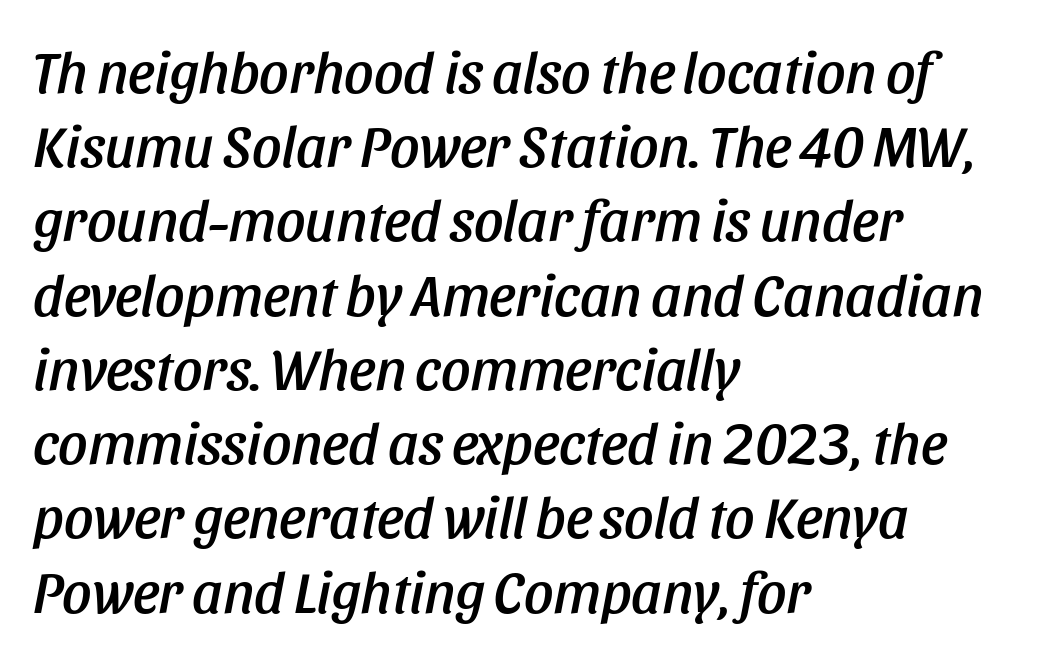
{"italic": "yes", "lean": "right", "slant_degrees": 11, "width": "condensed", "stroke_contrast": "low", "x_height": "large", "monospaced": "no", "underline": "no", "align": "left", "line_spacing": "normal", "line_spacing_ratio": 1.28, "letter_spacing": "normal", "letter_spacing_em": 0.0, "glyph_px": 58}
